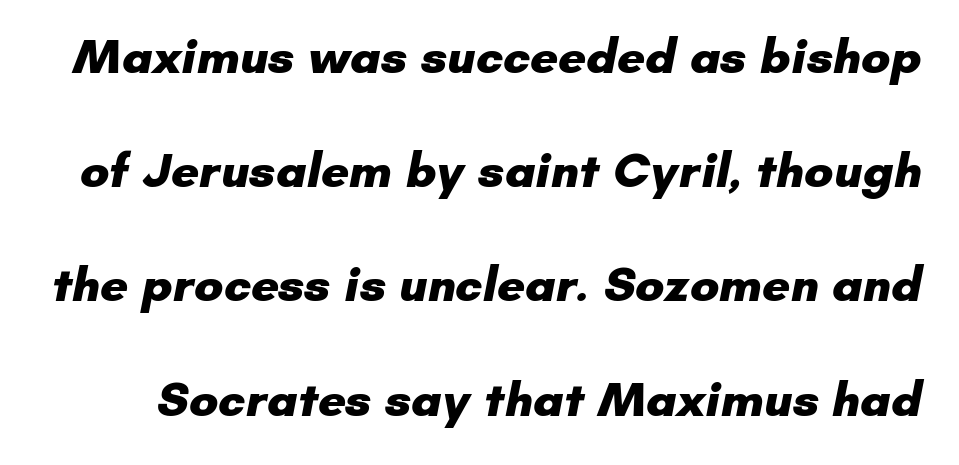
{"serif": "no", "bold": "yes", "weight": "heavy", "width": "normal", "stroke_contrast": "low", "x_height": "small", "monospaced": "no", "underline": "no", "line_spacing": "loose", "line_spacing_ratio": 2.33, "letter_spacing": "normal", "letter_spacing_em": 0.0, "glyph_px": 49}
